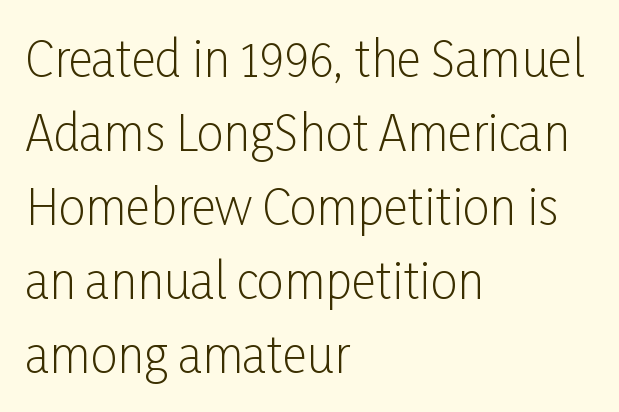
Q: Is the text bold? A: No.
Q: Is the text italic (slanted)? A: No, it is upright.
Q: Is the typeface a serif or a sans-serif typeface? A: Sans-serif.
Q: Is the text underlined? A: No.
Q: How is the paragraph aligned? A: Left-aligned.
Q: Is the spacing between letters normal or unusually wide? A: Normal.
Q: Is the spacing between lines tight, normal or loose? A: Normal.
Q: Width (condensed, normal, or wide)? A: Condensed.
Q: Stroke contrast? A: Low.
Q: x-height? A: Medium.
Q: Monospaced? A: No.
